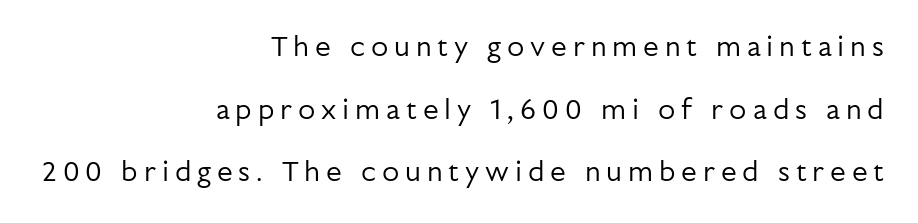
Q: Is the text bold? A: No.
Q: Is the text italic (slanted)? A: No, it is upright.
Q: Is the typeface a serif or a sans-serif typeface? A: Sans-serif.
Q: Is the text underlined? A: No.
Q: How is the paragraph aligned? A: Right-aligned.
Q: Is the spacing between letters normal or unusually wide? A: Unusually wide.
Q: Is the spacing between lines tight, normal or loose? A: Loose.
Q: Width (condensed, normal, or wide)? A: Normal.
Q: Stroke contrast? A: Low.
Q: x-height? A: Medium.
Q: Monospaced? A: No.
